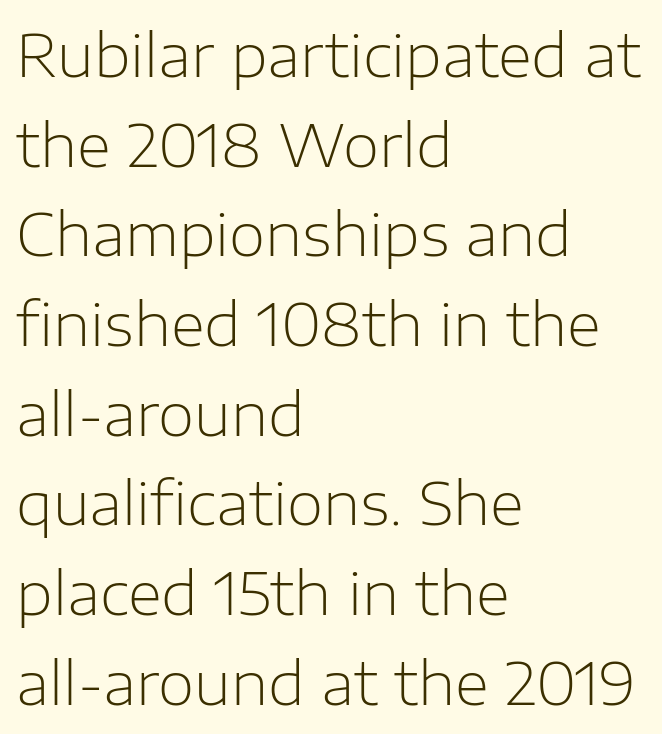
{"serif": "no", "italic": "no", "bold": "no", "weight": "light", "width": "normal", "stroke_contrast": "low", "x_height": "medium", "monospaced": "no", "underline": "no", "align": "left", "line_spacing": "normal", "line_spacing_ratio": 1.52, "letter_spacing": "normal", "letter_spacing_em": 0.0, "glyph_px": 59}
